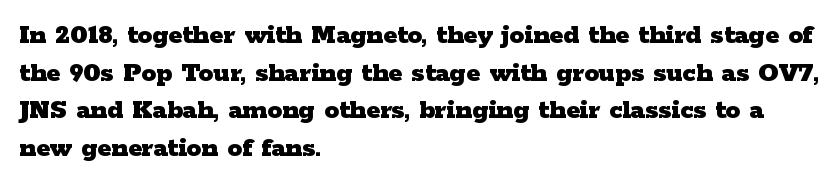
The image shows 29 px heavy, wide serif type, upright; set left-aligned, normal line spacing (1.3x), normal letter spacing, not underlined; low stroke contrast and a medium x-height.
